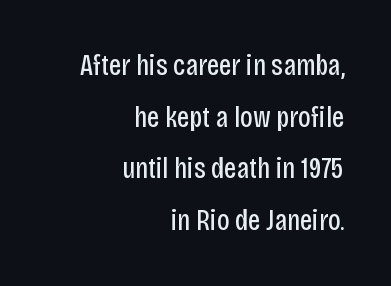
The image shows 30 px regular-weight, condensed sans-serif type, upright; set right-aligned, line spacing 1.72x, normal letter spacing, not underlined; low stroke contrast and a large x-height.
